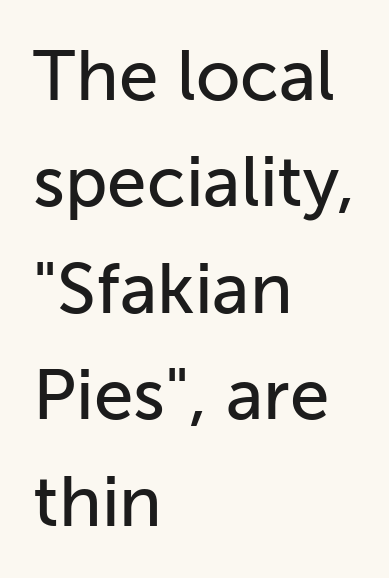
Q: Is the text italic (slanted)? A: No, it is upright.
Q: Is the typeface a serif or a sans-serif typeface? A: Sans-serif.
Q: Is the text underlined? A: No.
Q: How is the paragraph aligned? A: Left-aligned.
Q: Is the spacing between letters normal or unusually wide? A: Normal.
Q: Is the spacing between lines tight, normal or loose? A: Normal.
Q: Width (condensed, normal, or wide)? A: Normal.
Q: Stroke contrast? A: Low.
Q: x-height? A: Medium.
Q: Monospaced? A: No.
